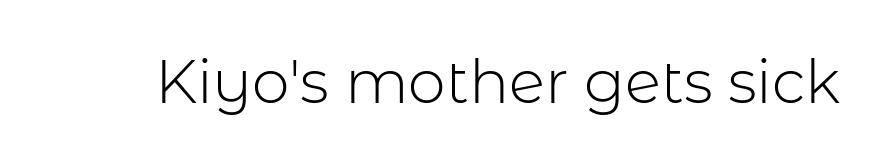
{"serif": "no", "italic": "no", "bold": "no", "weight": "light", "width": "normal", "stroke_contrast": "low", "x_height": "medium", "monospaced": "no", "underline": "no", "letter_spacing": "normal", "letter_spacing_em": 0.0, "glyph_px": 60}
